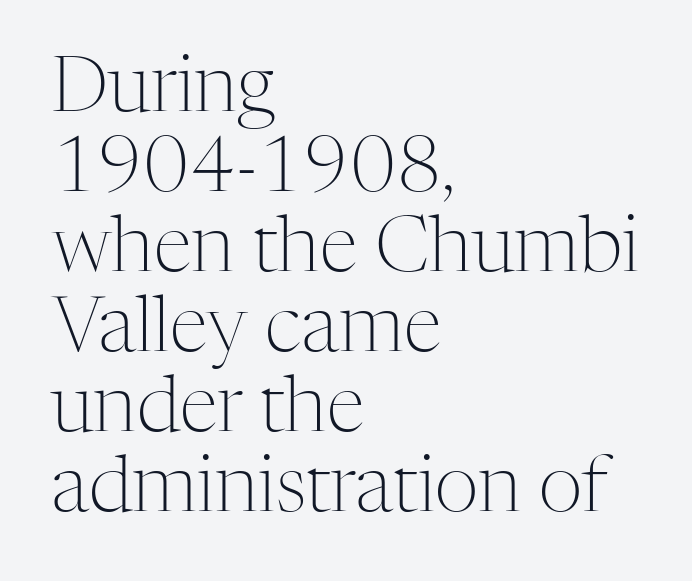
{"serif": "yes", "italic": "no", "bold": "no", "weight": "light", "width": "normal", "stroke_contrast": "medium", "x_height": "medium", "monospaced": "no", "underline": "no", "align": "left", "line_spacing": "tight", "line_spacing_ratio": 1.04, "letter_spacing": "normal", "letter_spacing_em": 0.0, "glyph_px": 77}
